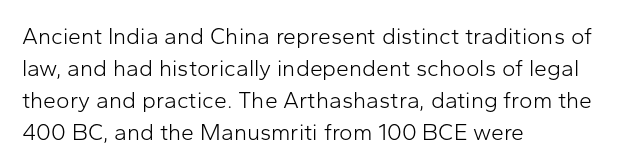
{"italic": "no", "bold": "no", "underline": "no", "align": "left", "line_spacing": "normal", "line_spacing_ratio": 1.39, "letter_spacing": "normal", "letter_spacing_em": 0.0, "glyph_px": 23}
